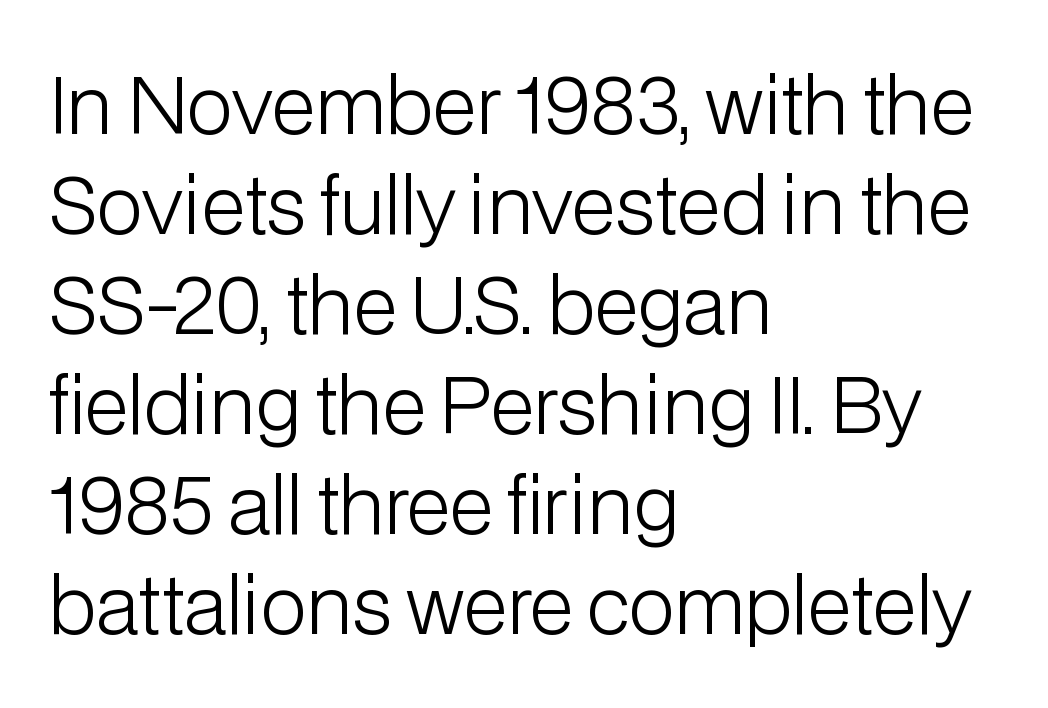
Q: Is the text bold? A: No.
Q: Is the text italic (slanted)? A: No, it is upright.
Q: Is the typeface a serif or a sans-serif typeface? A: Sans-serif.
Q: Is the text underlined? A: No.
Q: How is the paragraph aligned? A: Left-aligned.
Q: Is the spacing between letters normal or unusually wide? A: Normal.
Q: Is the spacing between lines tight, normal or loose? A: Normal.
Q: Width (condensed, normal, or wide)? A: Normal.
Q: Stroke contrast? A: Low.
Q: x-height? A: Medium.
Q: Monospaced? A: No.
